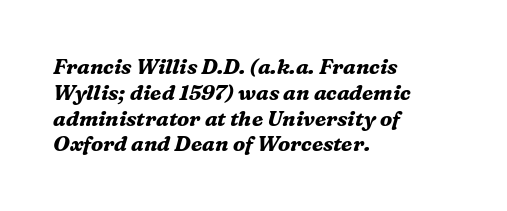
The image shows 21 px bold type, italic (leaning right); set left-aligned, line spacing 1.23x, normal letter spacing, not underlined.
